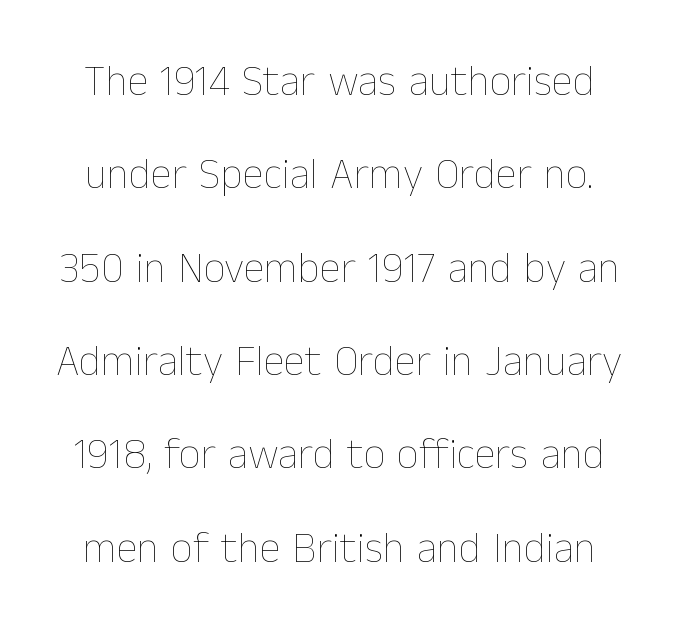
Weight: not bold — regular or lighter. Is this a fixed-width face? No — the glyphs have proportional, varying widths. The passage shown stacks its lines with a broad gap. Look at the tracking — it's just the regular setting, nothing added. Nobody drew a line under any word here.
